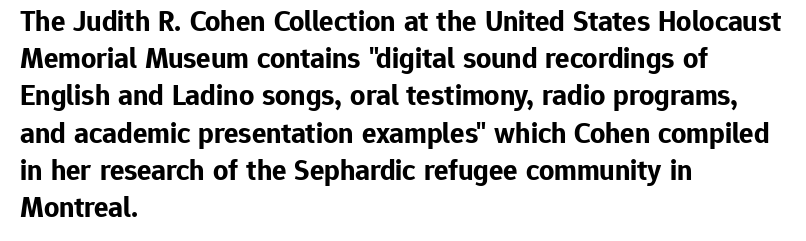
Q: Is the text bold? A: Yes.
Q: Is the text italic (slanted)? A: No, it is upright.
Q: Is the typeface a serif or a sans-serif typeface? A: Sans-serif.
Q: Is the text underlined? A: No.
Q: How is the paragraph aligned? A: Left-aligned.
Q: Is the spacing between letters normal or unusually wide? A: Normal.
Q: Width (condensed, normal, or wide)? A: Normal.
Q: Stroke contrast? A: Low.
Q: x-height? A: Medium.
Q: Monospaced? A: No.
